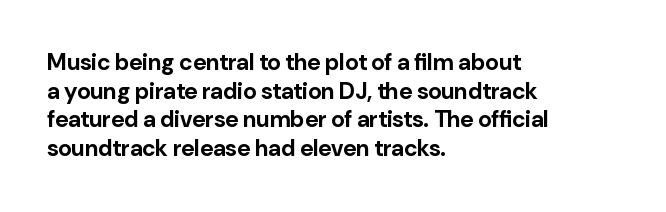
The image shows 23 px bold type, upright; set left-aligned, normal line spacing (1.25x), normal letter spacing, not underlined.
